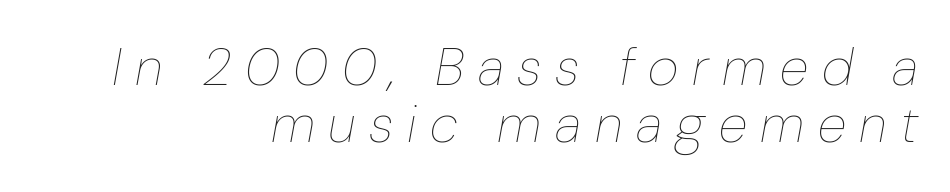
Would a proofreader flag this as italicized? Yes. Tracking here is generous; glyphs stand well apart from one another. One glance says dense: line gaps are narrower than usual. Proportional: the letters do not fall into vertical columns. Where is the straight margin? On the right.
